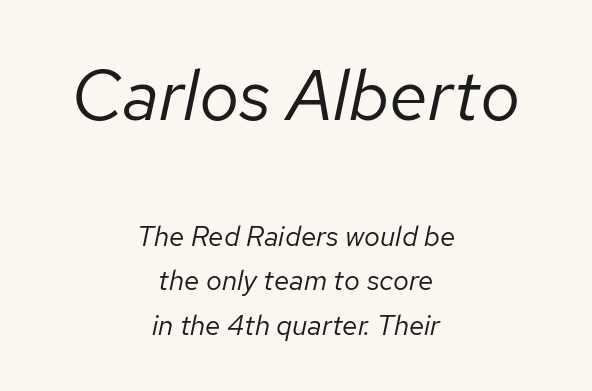
{"italic": "yes", "lean": "right", "slant_degrees": 12, "bold": "no", "weight": "regular", "width": "normal", "stroke_contrast": "low", "x_height": "medium", "monospaced": "no", "underline": "no", "align": "center", "line_spacing": "normal", "line_spacing_ratio": 1.59, "letter_spacing": "normal", "letter_spacing_em": 0.0, "larger_block": "first", "size_ratio": 2.54, "glyph_px": 71}
